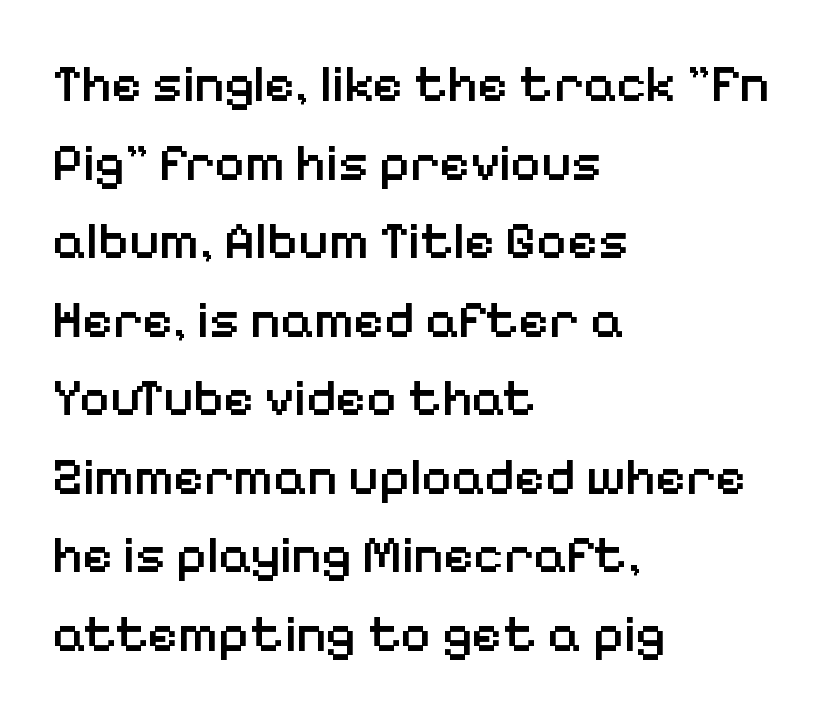
{"serif": "no", "italic": "no", "bold": "semi", "weight": "semibold", "width": "normal", "stroke_contrast": "low", "x_height": "medium", "monospaced": "no", "underline": "no", "align": "left", "line_spacing": "normal", "line_spacing_ratio": 1.51, "letter_spacing": "normal", "letter_spacing_em": 0.0, "glyph_px": 52}
